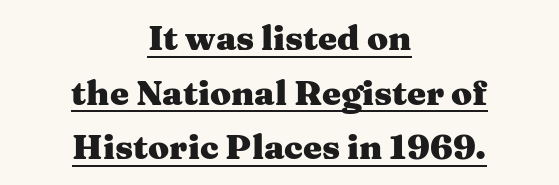
The image shows 34 px heavy, wide serif type, upright; set centered, normal line spacing (1.61x), normal letter spacing, underlined; medium stroke contrast and a medium x-height.
